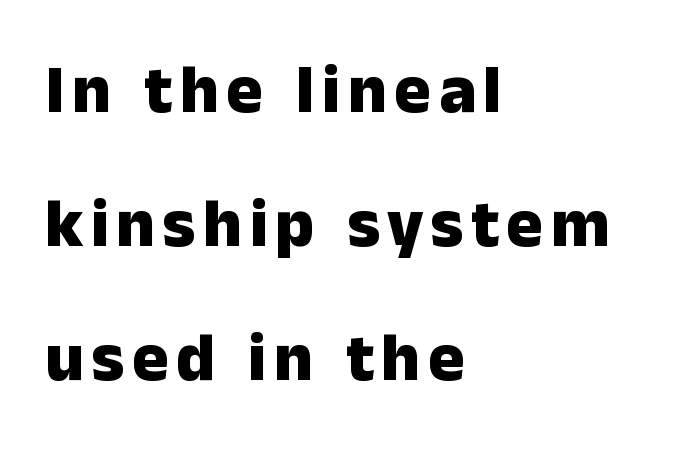
The image shows 68 px heavy sans-serif type, upright; set left-aligned, loose line spacing (1.97x), not underlined; low stroke contrast and a medium x-height.
